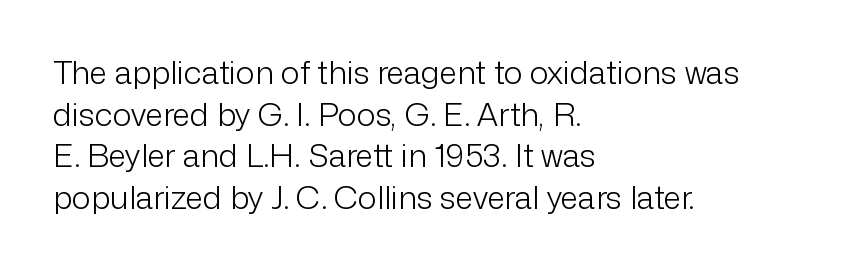
Q: Is the text bold? A: No.
Q: Is the text italic (slanted)? A: No, it is upright.
Q: Is the typeface a serif or a sans-serif typeface? A: Sans-serif.
Q: Is the text underlined? A: No.
Q: How is the paragraph aligned? A: Left-aligned.
Q: Is the spacing between letters normal or unusually wide? A: Normal.
Q: Is the spacing between lines tight, normal or loose? A: Normal.
Q: Width (condensed, normal, or wide)? A: Normal.
Q: Stroke contrast? A: Low.
Q: x-height? A: Medium.
Q: Monospaced? A: No.
